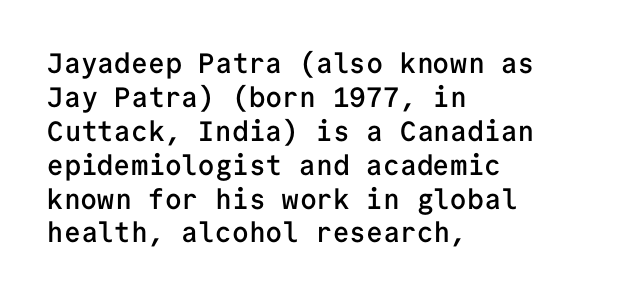
The image shows 28 px semibold sans-serif type, upright, monospaced; set left-aligned, line spacing 1.21x, normal letter spacing, not underlined; low stroke contrast and a medium x-height.
